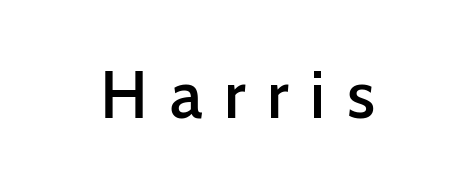
{"serif": "no", "italic": "no", "bold": "semi", "weight": "semibold", "width": "normal", "stroke_contrast": "low", "x_height": "medium", "monospaced": "no", "underline": "no", "align": "center", "letter_spacing": "wide", "letter_spacing_em": 0.32, "glyph_px": 67}
